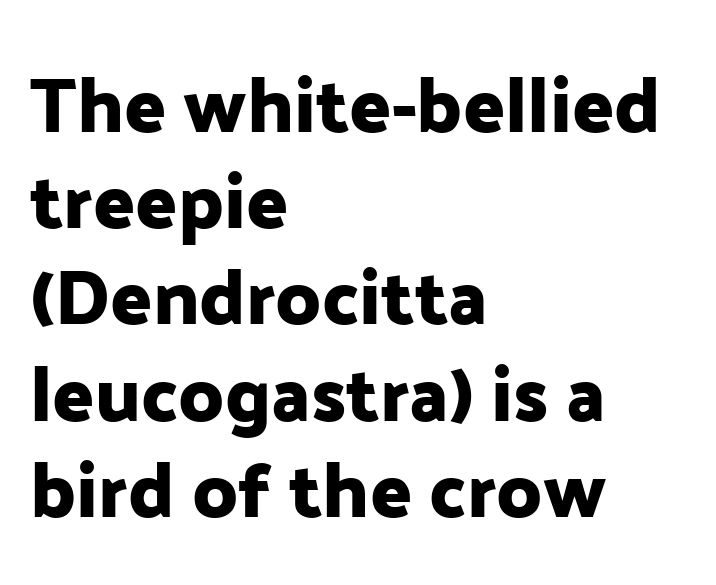
The image shows 77 px sans-serif type, upright; set left-aligned, normal line spacing (1.25x), normal letter spacing, not underlined; low stroke contrast and a medium x-height.
